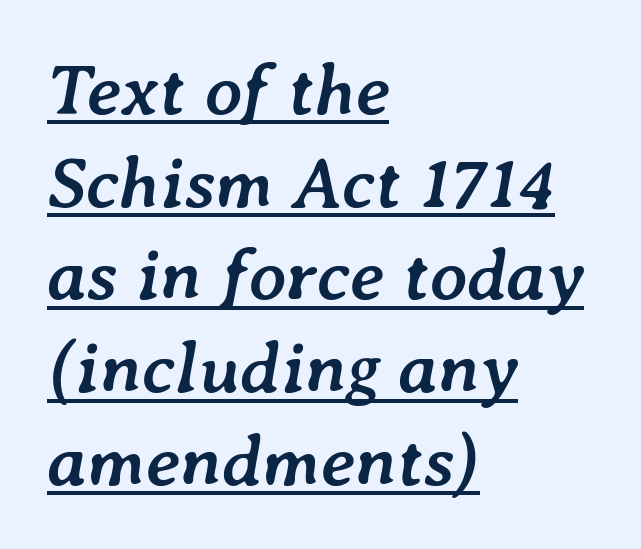
The image shows 73 px semibold type, italic (leaning right); set left-aligned, normal line spacing (1.27x), normal letter spacing, underlined; low stroke contrast and a medium x-height.
